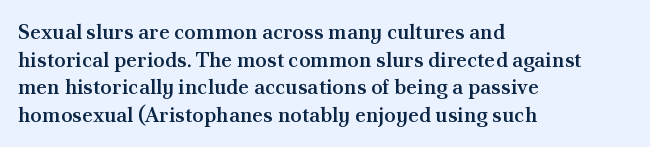
This sample uses plain, unmodified letter spacing. The foot of each line stays bare and open. The leading is moderate, giving the passage an even texture. A somewhat darkened texture: the type is semibold rather than bold.
